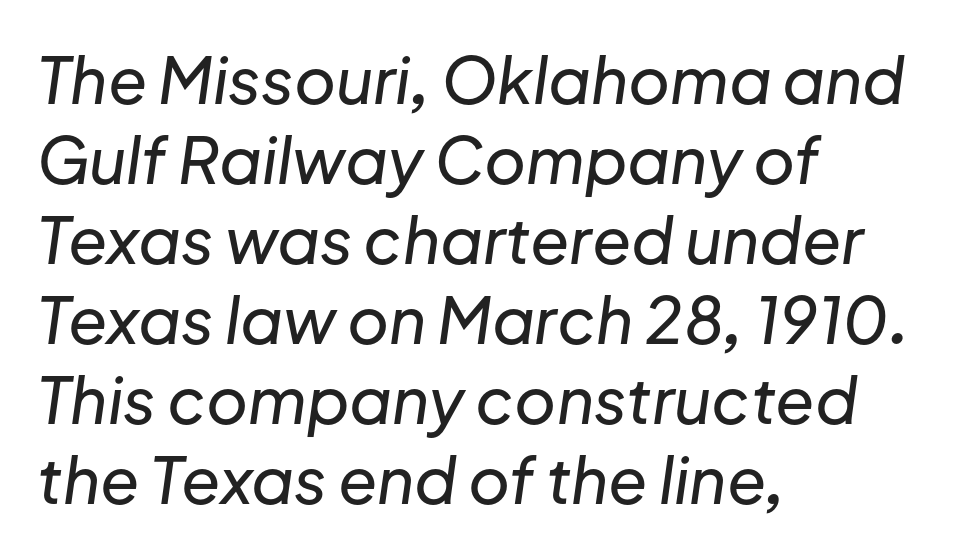
Layout note: lines flush left. Horizontal bands of white between lines are of average thickness. The letterforms sit shoulder to shoulder at normal distance. The face used here has a pronounced slope to its letters. You could not count columns in this text — the font is proportionally spaced. The gap between lines stays unmarked.
